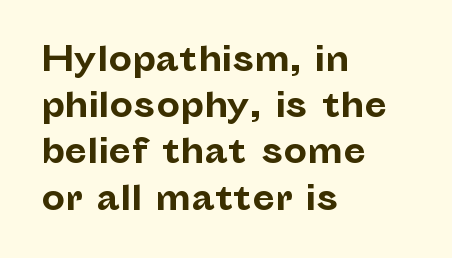
The image shows 33 px bold sans-serif type, upright; set left-aligned, normal line spacing (1.4x), normal letter spacing, not underlined; low stroke contrast and a medium x-height.
